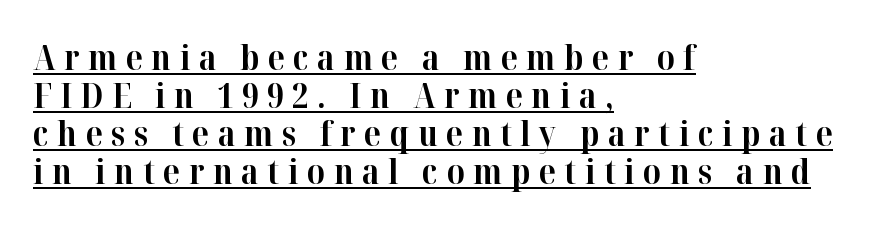
A classic flush-left, rag-right setting is used for this passage. Spacing verdict: proportional, widths tailored to each character. Ascenders rise straight up at ninety degrees. I'd call this a serif setting — the letters wear small feet. The vertical gap from one line to the next is small.
